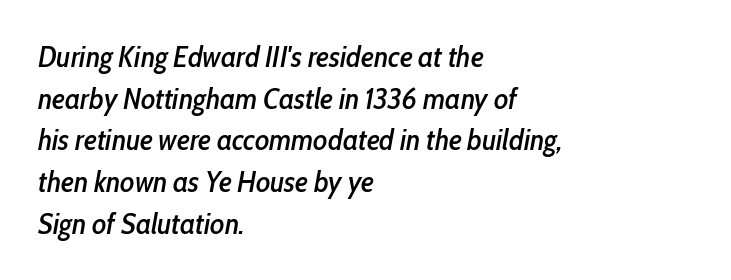
The image shows 30 px condensed type, italic (leaning right); set left-aligned, normal line spacing (1.39x), normal letter spacing, not underlined; low stroke contrast and a medium x-height.
